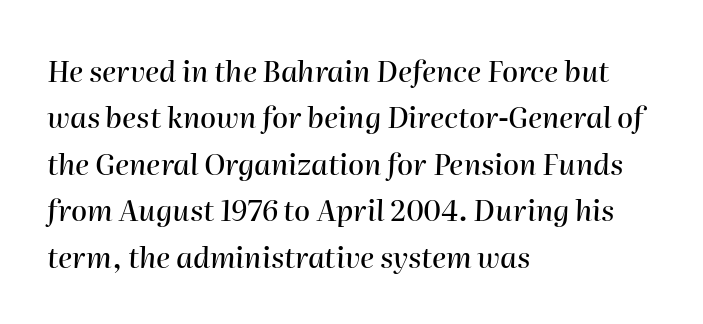
Baseline-to-baseline distance is the conventional proportion of letter height. In CSS terms this would be text-align: left. If you drew a line through each stem, it would be angled. Is this a fixed-width face? No — the glyphs have proportional, varying widths. Short note: letters normally spaced.
